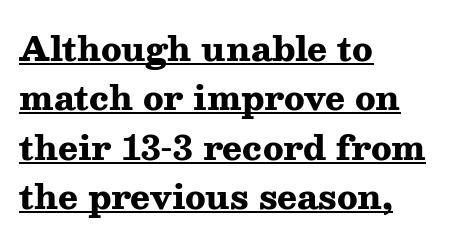
The image shows 33 px heavy, wide serif type, upright; set left-aligned, normal line spacing (1.5x), normal letter spacing, underlined; medium stroke contrast and a medium x-height.
